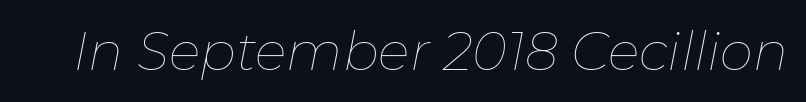
Nothing heavy about these letters — not bold at all. Inter-character spacing is left at the font's built-in metrics. Style check: oblique. The glyphs are unaccompanied by any horizontal stroke below them. The face used here is proportionally spaced, like ordinary book or web type.
